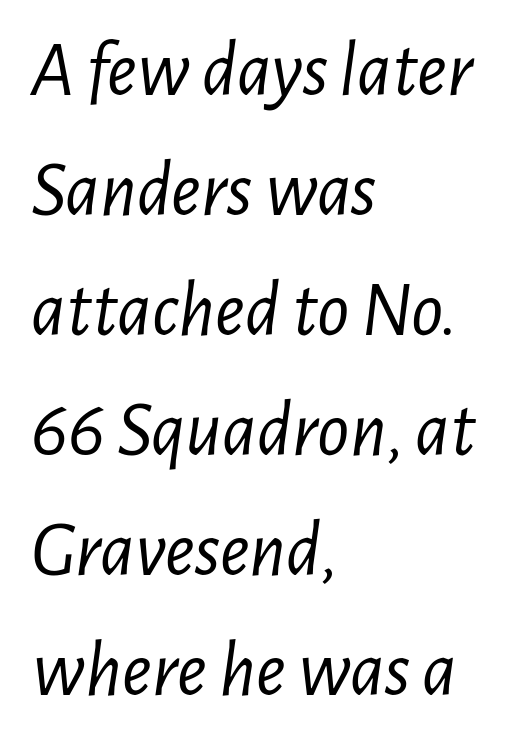
Q: Is the text bold? A: No.
Q: Is the text italic (slanted)? A: Yes, it leans right by about 7 degrees.
Q: Is the text underlined? A: No.
Q: How is the paragraph aligned? A: Left-aligned.
Q: Is the spacing between letters normal or unusually wide? A: Normal.
Q: Is the spacing between lines tight, normal or loose? A: Normal.
Q: Width (condensed, normal, or wide)? A: Condensed.
Q: Stroke contrast? A: Low.
Q: x-height? A: Medium.
Q: Monospaced? A: No.
